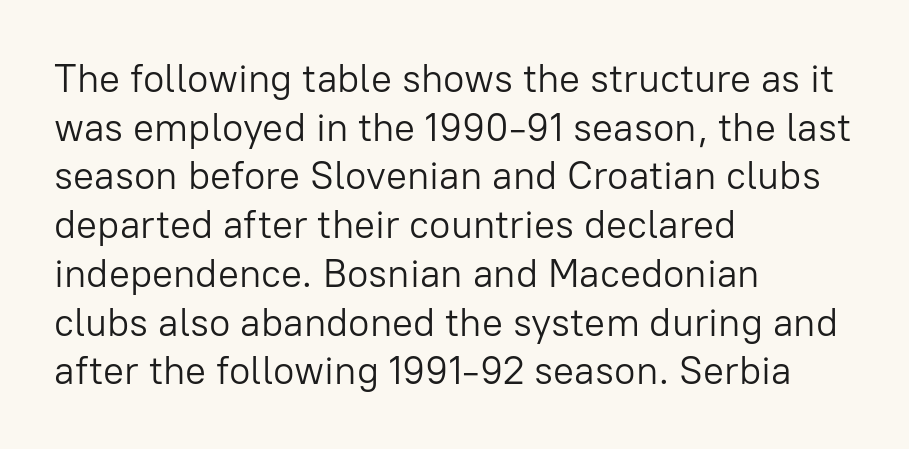
The type is set solid horizontally, with unmodified tracking. Designer's note — italics off, roman on. How would I describe the line gaps? Plain and ordinary. Any mark beneath the type? The region is blank. Do the characters align in a grid? No, the font is proportional.
